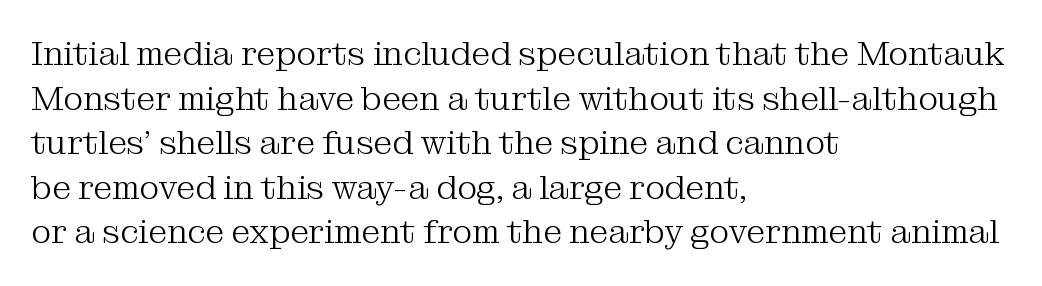
You could not count columns in this text — the font is proportionally spaced. These lines stack with their left ends in a neat column. The typeface has the unassuming heft of standard copy or less. Compared with typical paragraphs, the rows here are spaced about the same.
